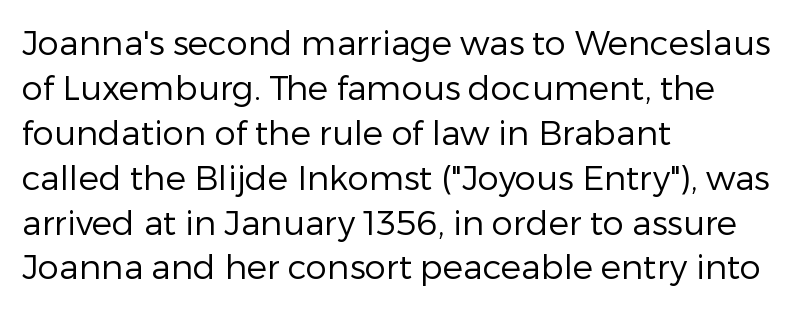
Rule under the text: the space is simply empty. Nope, not italic — everything's standing straight. Which margin do the lines hug? The left one — the right edge is uneven. Nope, no serifs anywhere on these letters. Interline gaps are of average width in this sample.
